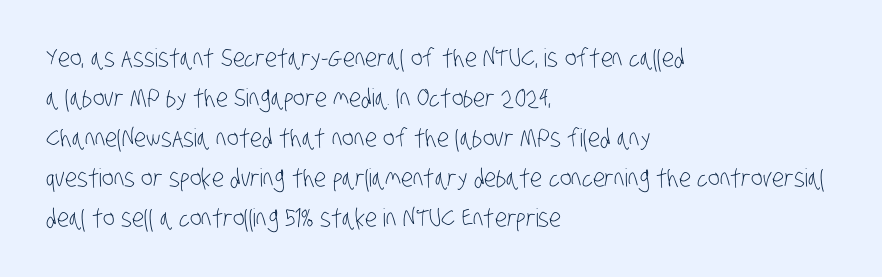
{"bold": "no", "underline": "no", "align": "left", "line_spacing": "normal", "line_spacing_ratio": 1.6, "letter_spacing": "normal", "letter_spacing_em": 0.0, "glyph_px": 25}
